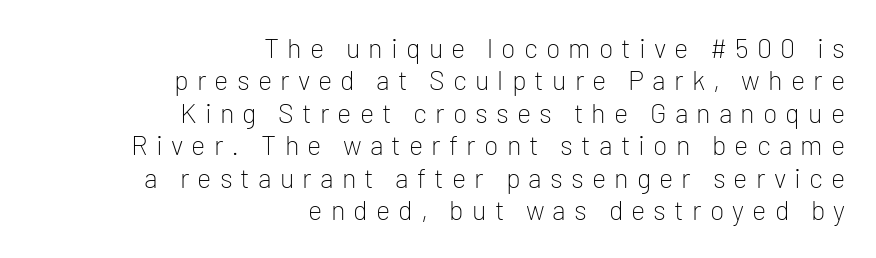
Q: Is the text bold? A: No.
Q: Is the text italic (slanted)? A: No, it is upright.
Q: Is the text underlined? A: No.
Q: How is the paragraph aligned? A: Right-aligned.
Q: Is the spacing between letters normal or unusually wide? A: Unusually wide.
